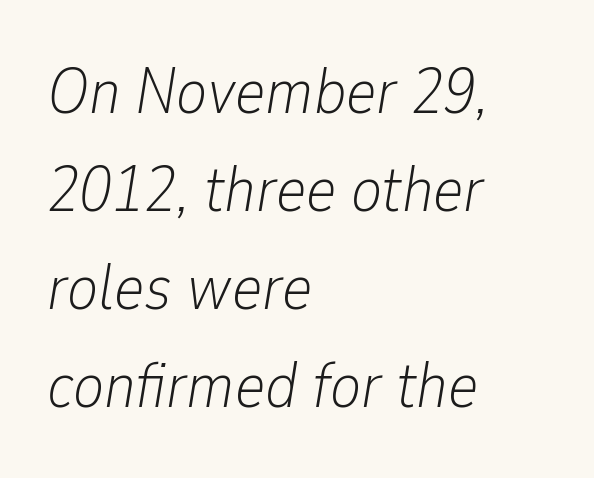
{"italic": "yes", "lean": "right", "slant_degrees": 9, "bold": "no", "weight": "light", "width": "condensed", "stroke_contrast": "low", "x_height": "medium", "monospaced": "no", "underline": "no", "align": "left", "line_spacing": "normal", "line_spacing_ratio": 1.51, "letter_spacing": "normal", "letter_spacing_em": 0.0, "glyph_px": 65}
